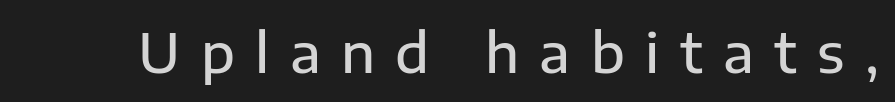
Q: Is the text italic (slanted)? A: No, it is upright.
Q: Is the typeface a serif or a sans-serif typeface? A: Sans-serif.
Q: Is the text underlined? A: No.
Q: Is the spacing between letters normal or unusually wide? A: Unusually wide.
Q: Width (condensed, normal, or wide)? A: Normal.
Q: Stroke contrast? A: Low.
Q: x-height? A: Medium.
Q: Monospaced? A: No.
